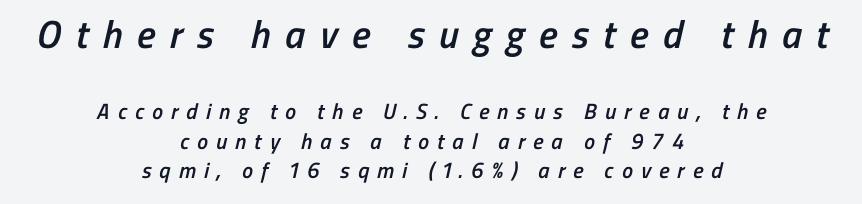
{"serif": "no", "bold": "semi", "weight": "semibold", "width": "condensed", "stroke_contrast": "low", "x_height": "medium", "monospaced": "no", "underline": "no", "align": "center", "line_spacing": "normal", "line_spacing_ratio": 1.34, "letter_spacing": "wide", "letter_spacing_em": 0.37, "larger_block": "first", "size_ratio": 1.77, "glyph_px": 39}
